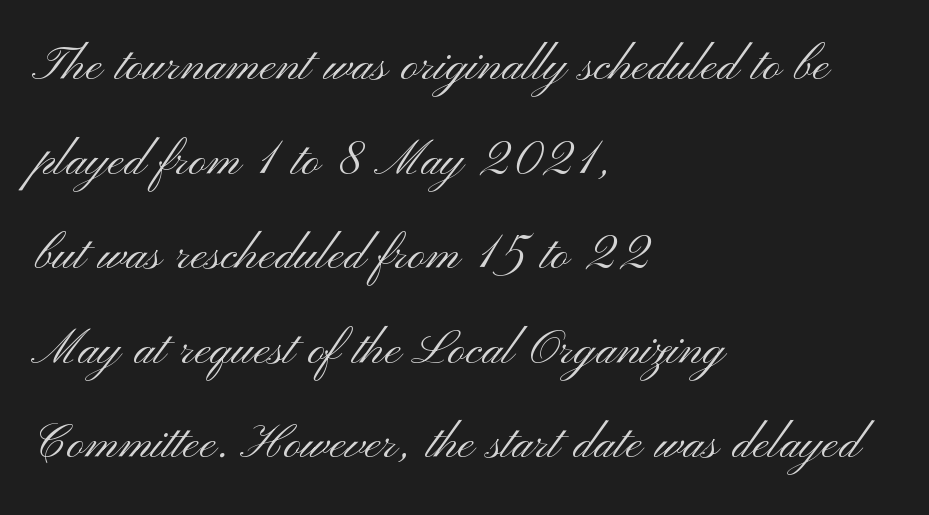
{"serif": "no", "bold": "no", "weight": "light", "width": "wide", "stroke_contrast": "medium", "x_height": "small", "monospaced": "no", "underline": "no", "align": "left", "line_spacing": "normal", "line_spacing_ratio": 1.55, "letter_spacing": "normal", "letter_spacing_em": 0.0, "glyph_px": 61}
